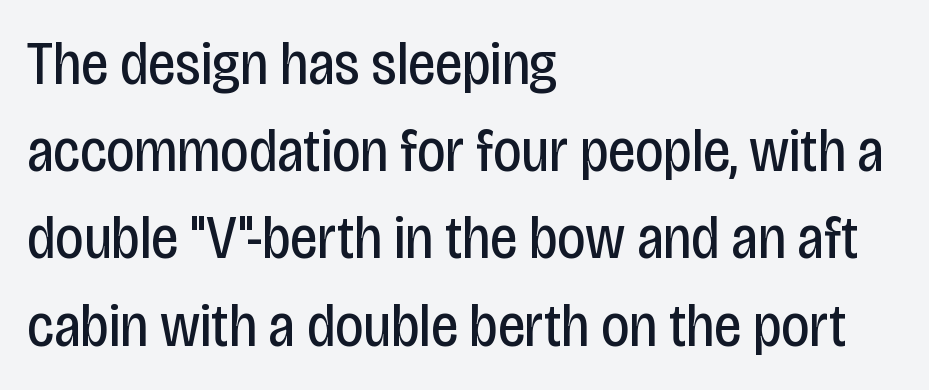
Is this a fixed-width face? No — the glyphs have proportional, varying widths. The rendering shows plain stroke endings on the letterforms — a sans-serif design. This reads as an unemphasized weight, regular at the heaviest. If you measured baseline to baseline, you'd find a middling distance.
